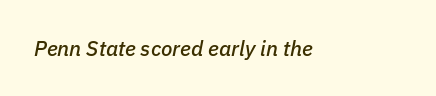
Q: Is the text italic (slanted)? A: Yes, it leans right by about 11 degrees.
Q: Is the text underlined? A: No.
Q: Is the spacing between letters normal or unusually wide? A: Normal.
